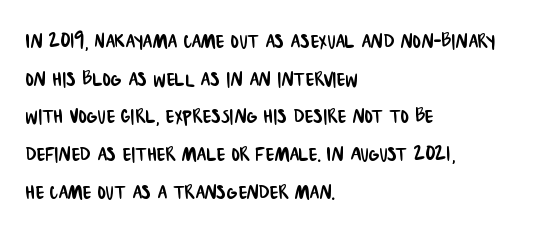
{"underline": "no", "align": "left", "line_spacing": "normal", "line_spacing_ratio": 1.51, "letter_spacing": "normal", "letter_spacing_em": 0.0, "glyph_px": 25}
